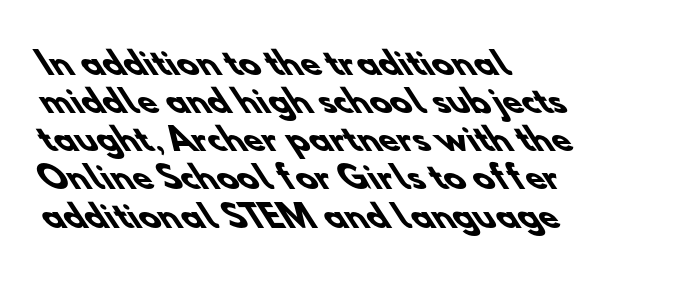
Is the block centered? No — it sits flush against the left margin. Unlike a traditional serif, this face leaves its strokes unadorned. The face used here is proportionally spaced, like ordinary book or web type. Letter spacing: default.
